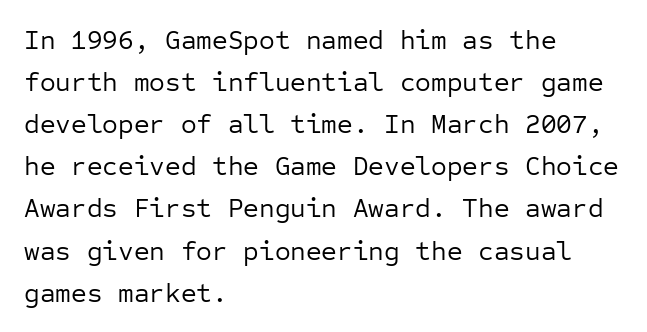
Q: Is the text bold? A: No.
Q: Is the text italic (slanted)? A: No, it is upright.
Q: Is the text underlined? A: No.
Q: How is the paragraph aligned? A: Left-aligned.
Q: Is the spacing between letters normal or unusually wide? A: Normal.
Q: Is the spacing between lines tight, normal or loose? A: Normal.
